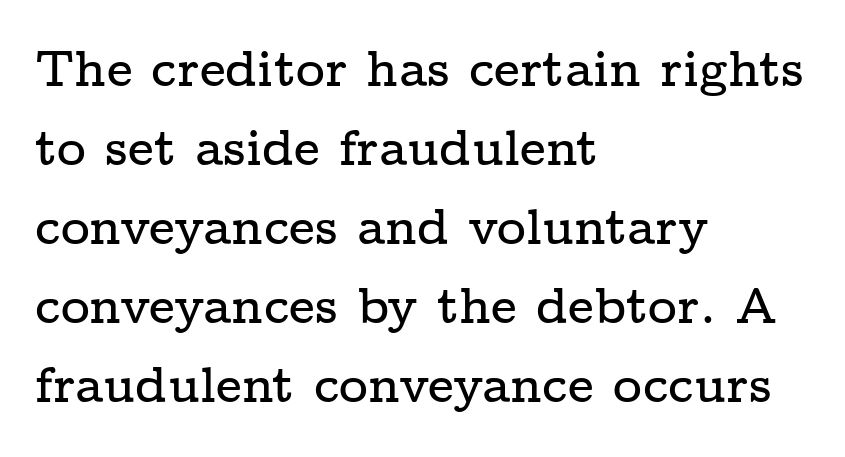
Q: Is the text italic (slanted)? A: No, it is upright.
Q: Is the typeface a serif or a sans-serif typeface? A: Serif.
Q: Is the text underlined? A: No.
Q: How is the paragraph aligned? A: Left-aligned.
Q: Is the spacing between letters normal or unusually wide? A: Normal.
Q: Is the spacing between lines tight, normal or loose? A: Normal.
Q: Width (condensed, normal, or wide)? A: Wide.
Q: Stroke contrast? A: Low.
Q: x-height? A: Medium.
Q: Monospaced? A: No.
